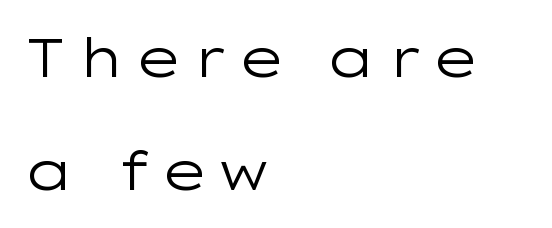
{"serif": "no", "italic": "no", "bold": "no", "weight": "regular", "width": "wide", "stroke_contrast": "low", "x_height": "medium", "monospaced": "no", "underline": "no", "align": "left", "line_spacing": "loose", "line_spacing_ratio": 2.13, "glyph_px": 53}
